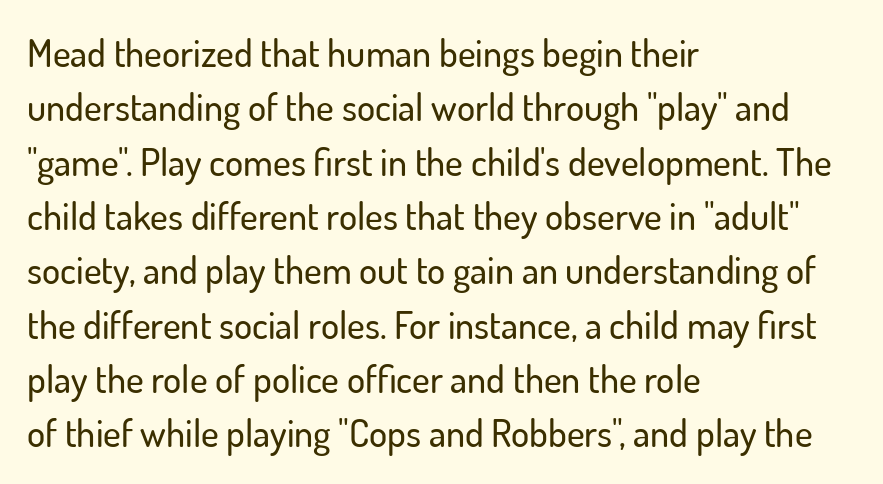
{"serif": "no", "italic": "no", "width": "normal", "stroke_contrast": "low", "x_height": "small", "monospaced": "no", "underline": "no", "align": "left", "line_spacing": "normal", "line_spacing_ratio": 1.43, "letter_spacing": "normal", "letter_spacing_em": 0.0, "glyph_px": 38}
